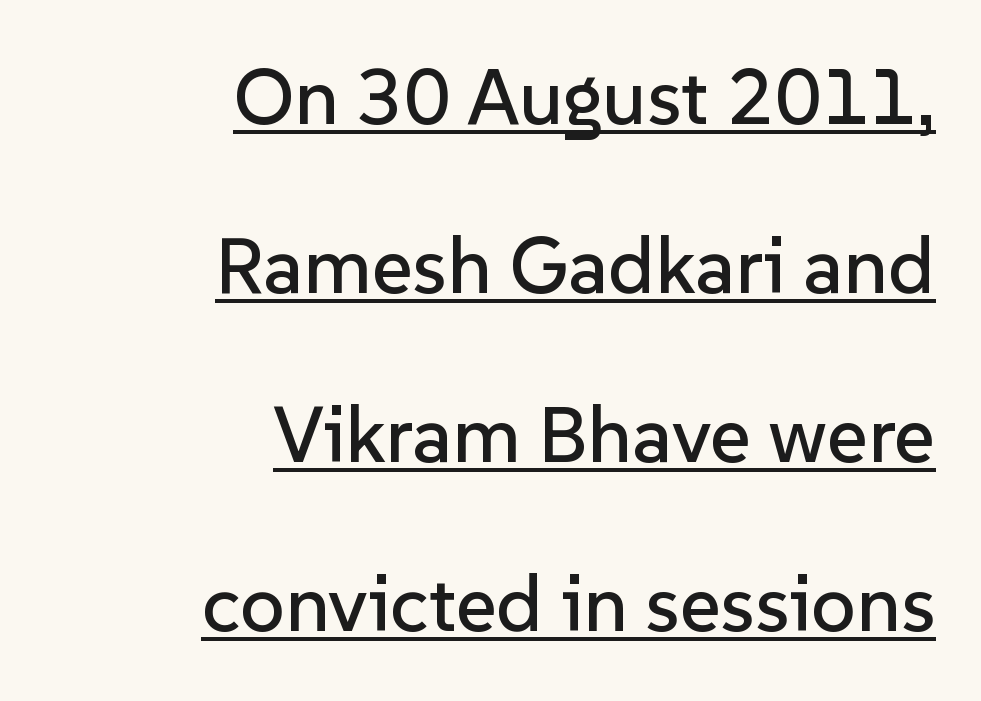
The image shows 79 px sans-serif type, upright; set right-aligned, loose line spacing (2.14x), normal letter spacing, underlined; low stroke contrast and a medium x-height.
